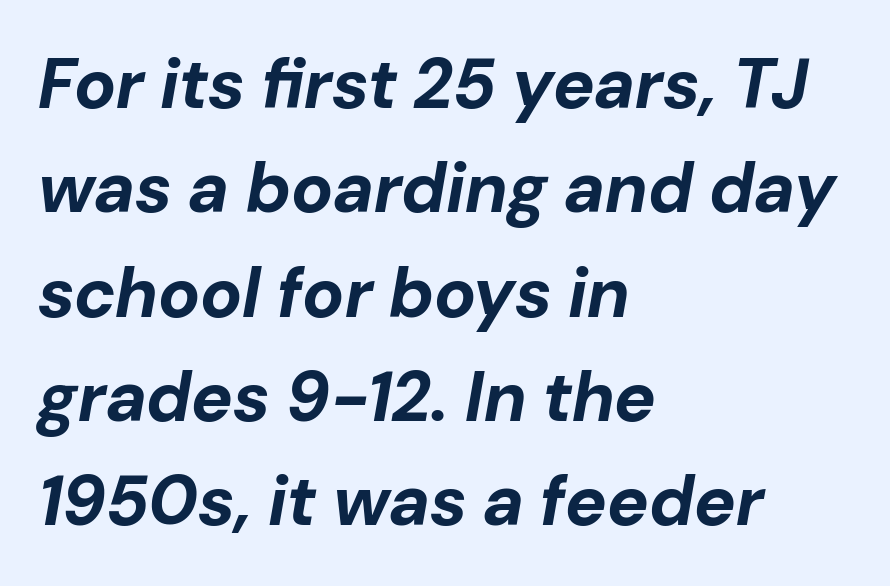
The image shows 70 px bold type, italic (leaning right); set left-aligned, normal line spacing (1.49x), normal letter spacing, not underlined; low stroke contrast and a medium x-height.
